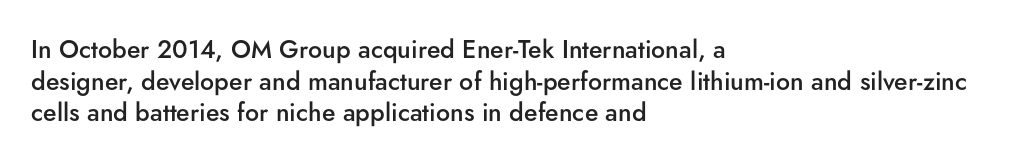
{"italic": "no", "bold": "semi", "underline": "no", "align": "left", "line_spacing": "normal", "line_spacing_ratio": 1.27, "letter_spacing": "normal", "letter_spacing_em": 0.0, "glyph_px": 25}
